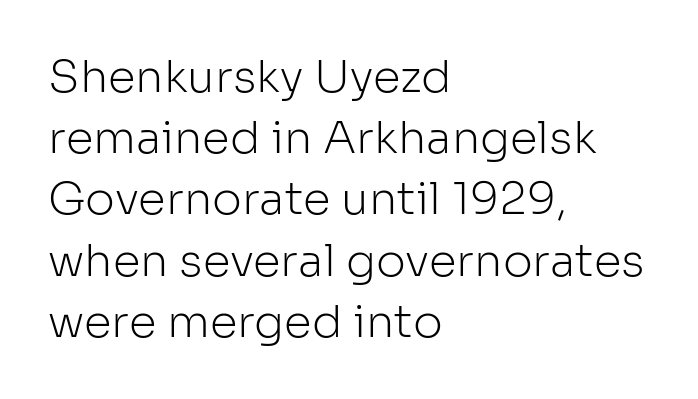
{"serif": "no", "italic": "no", "bold": "no", "weight": "light", "width": "normal", "stroke_contrast": "low", "x_height": "medium", "monospaced": "no", "underline": "no", "align": "left", "line_spacing": "normal", "line_spacing_ratio": 1.36, "letter_spacing": "normal", "letter_spacing_em": 0.0, "glyph_px": 45}
